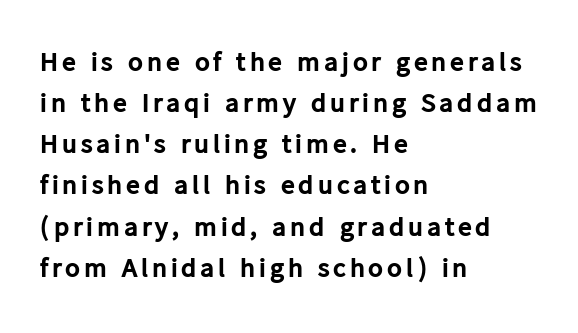
This is heavy type, rendered in bold. This sample uses an upright cut, with every glyph sitting square on the baseline. Reading down the block, your eye returns to a fixed left position each line. The glyphs in this specimen are sans serif.
